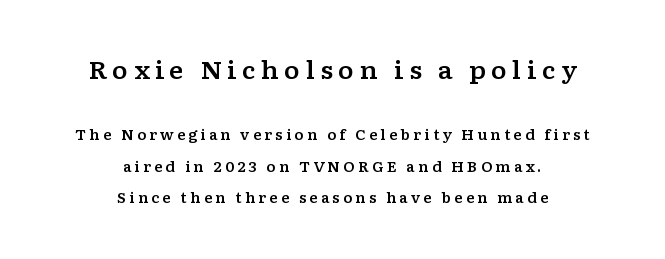
{"italic": "no", "underline": "no", "align": "center", "line_spacing": "loose", "line_spacing_ratio": 2.25, "letter_spacing": "wide", "letter_spacing_em": 0.22, "larger_block": "first", "size_ratio": 1.71, "glyph_px": 24}
